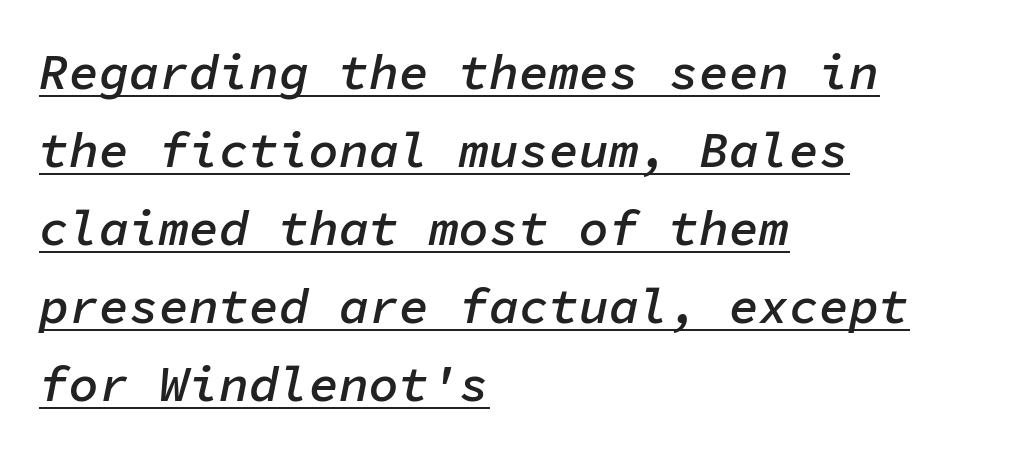
{"italic": "yes", "lean": "right", "slant_degrees": 11, "bold": "semi", "weight": "semibold", "width": "normal", "stroke_contrast": "low", "x_height": "medium", "monospaced": "yes", "underline": "yes", "align": "left", "line_spacing": "normal", "line_spacing_ratio": 1.56, "letter_spacing": "normal", "letter_spacing_em": 0.0, "glyph_px": 50}
